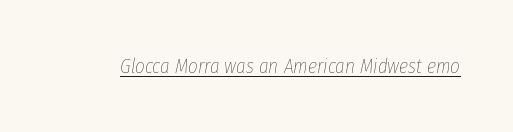
Q: Is the text bold? A: No.
Q: Is the text italic (slanted)? A: Yes, it leans right by about 8 degrees.
Q: Is the text underlined? A: Yes.
Q: Is the spacing between letters normal or unusually wide? A: Normal.
